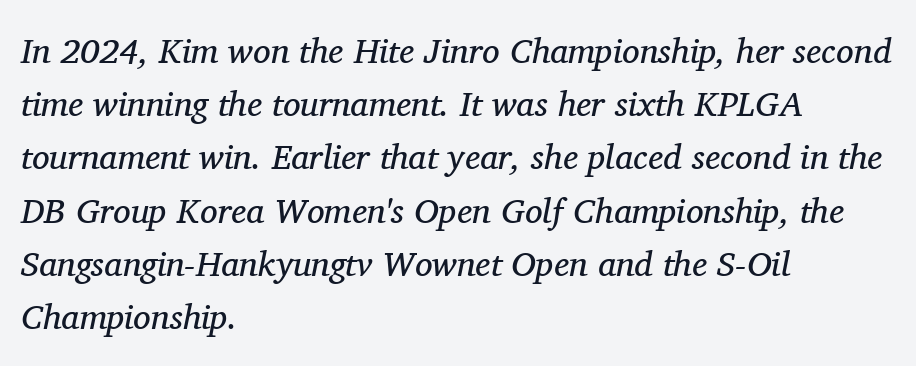
You can tell from the footed stems that serif type was used. Left-aligned paragraph, ragged on the right. The letters advance in unequal steps, a hallmark of proportional type. The font is comparable to plain body text, perhaps lighter.
